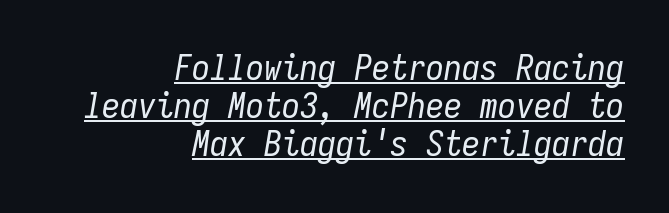
Beneath each row of characters lies a ruled line. The lines are quadded right. Ink coverage per letter is moderate at most. Monospaced: the letters line up in strict vertical columns.
